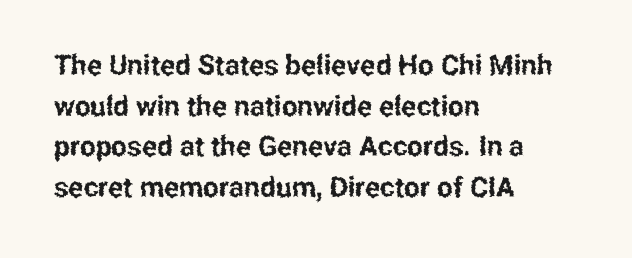
{"serif": "no", "italic": "no", "width": "condensed", "stroke_contrast": "low", "x_height": "medium", "monospaced": "no", "underline": "no", "align": "left", "line_spacing": "normal", "line_spacing_ratio": 1.45, "letter_spacing": "normal", "letter_spacing_em": 0.0, "glyph_px": 28}
